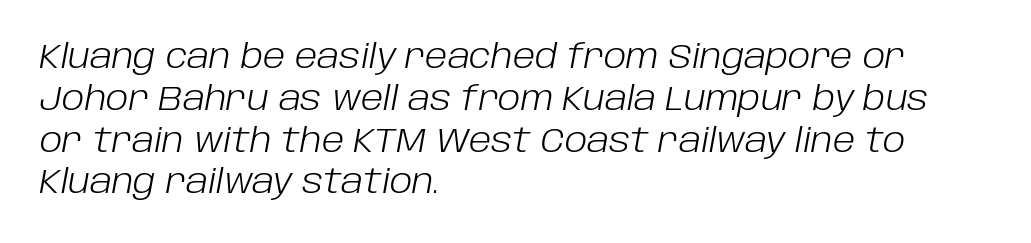
{"italic": "yes", "lean": "right", "slant_degrees": 10, "bold": "no", "weight": "light", "width": "normal", "stroke_contrast": "low", "x_height": "large", "monospaced": "no", "underline": "no", "align": "left", "line_spacing_ratio": 1.23, "letter_spacing": "normal", "letter_spacing_em": 0.0, "glyph_px": 34}
